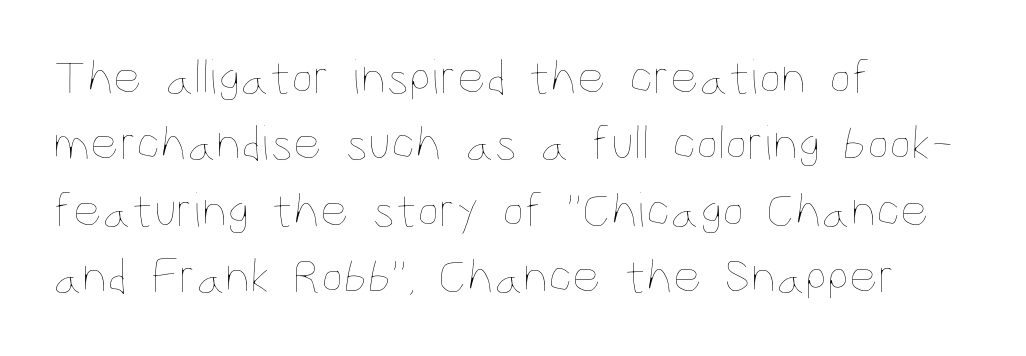
The image shows 50 px thin, condensed type, upright; set left-aligned, normal line spacing (1.33x), normal letter spacing, not underlined; low stroke contrast and a large x-height.
